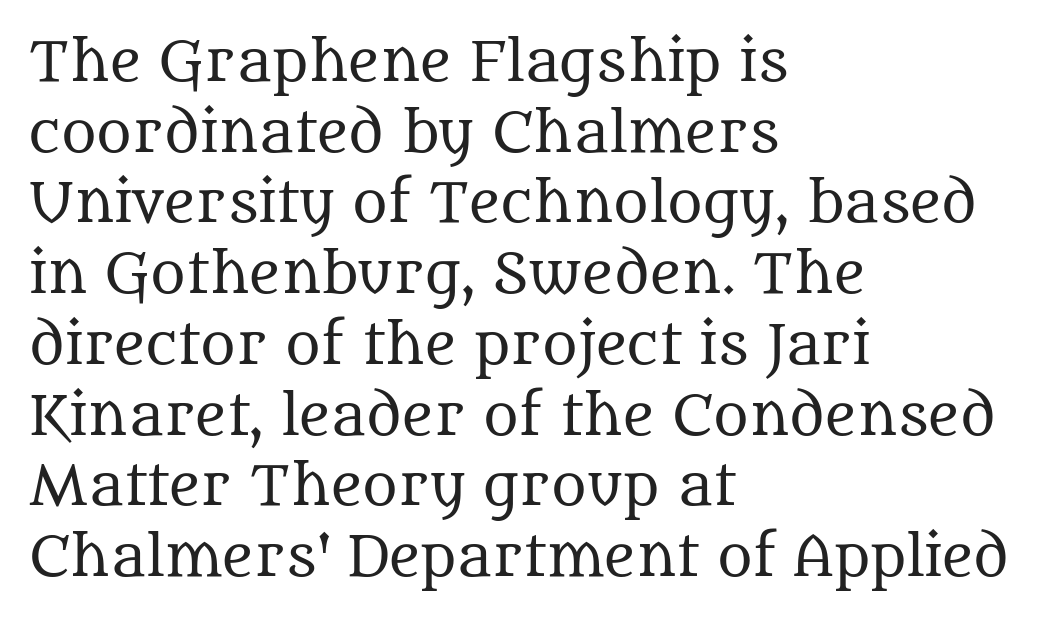
Every row of glyphs begins at an identical x-position on the left. Honestly, the letter spacing is just normal — you wouldn't notice it. This rendering features lettering with no underline. The vertical gap from one line to the next is medium. Do the characters align in a grid? No, the font is proportional. Stroke thickness stays within the range of a standard reading face or lighter.
